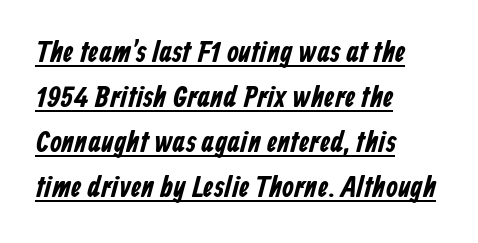
{"serif": "no", "width": "condensed", "stroke_contrast": "low", "x_height": "medium", "monospaced": "no", "underline": "yes", "align": "left", "line_spacing": "normal", "line_spacing_ratio": 1.5, "letter_spacing": "normal", "letter_spacing_em": 0.0, "glyph_px": 30}
